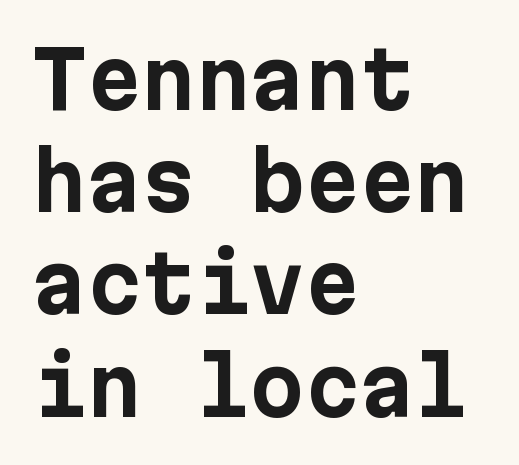
{"serif": "no", "italic": "no", "bold": "yes", "weight": "bold", "width": "normal", "stroke_contrast": "low", "x_height": "medium", "underline": "no", "align": "left", "line_spacing": "normal", "line_spacing_ratio": 1.31, "letter_spacing": "normal", "letter_spacing_em": 0.0, "glyph_px": 78}
